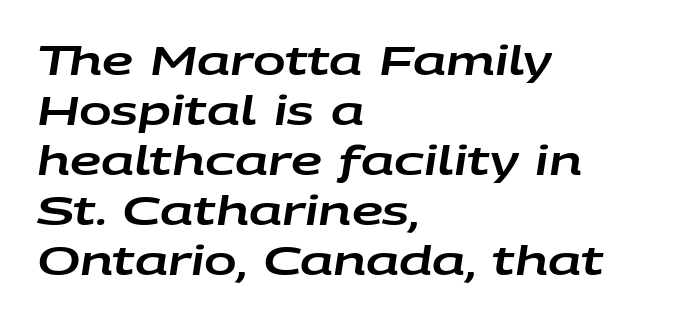
Q: Is the text italic (slanted)? A: Yes, it leans right by about 9 degrees.
Q: Is the text underlined? A: No.
Q: How is the paragraph aligned? A: Left-aligned.
Q: Is the spacing between letters normal or unusually wide? A: Normal.
Q: Is the spacing between lines tight, normal or loose? A: Normal.
Q: Width (condensed, normal, or wide)? A: Wide.
Q: Stroke contrast? A: Low.
Q: x-height? A: Large.
Q: Monospaced? A: No.
